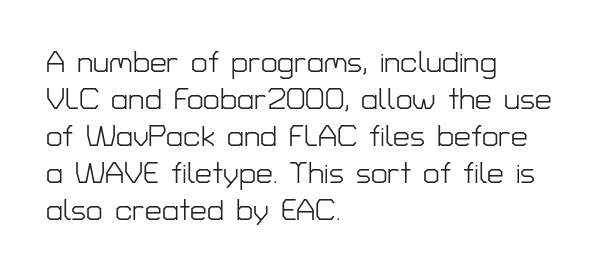
Q: Is the text bold? A: No.
Q: Is the text italic (slanted)? A: No, it is upright.
Q: Is the typeface a serif or a sans-serif typeface? A: Sans-serif.
Q: Is the text underlined? A: No.
Q: How is the paragraph aligned? A: Left-aligned.
Q: Is the spacing between letters normal or unusually wide? A: Normal.
Q: Width (condensed, normal, or wide)? A: Normal.
Q: Stroke contrast? A: Low.
Q: x-height? A: Medium.
Q: Monospaced? A: No.
